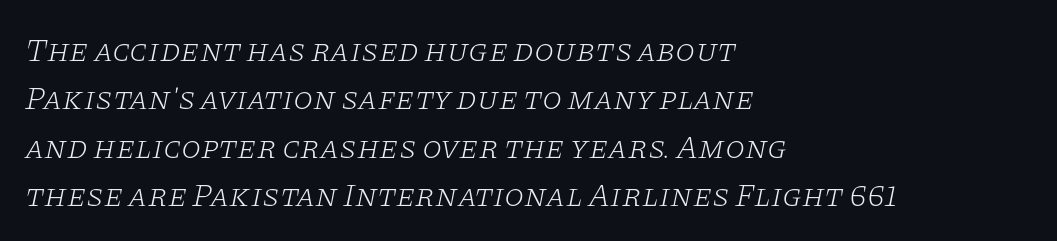
No heavy texture on the line: the type isn't bold. Would a proofreader flag this as italicized? Yes. Anything drawn beneath the words? Only blank space. The type is set solid horizontally, with unmodified tracking.
